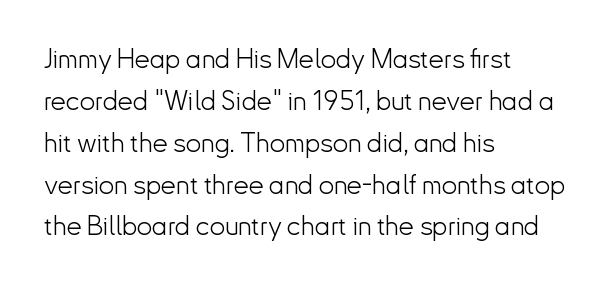
Anything drawn beneath the words? Only blank space. Each word holds together tightly as a unit, with standard inter-letter gaps. Each stroke keeps to a modest, everyday thickness or less. Normally led — the rows are evenly, conventionally spaced. In CSS terms this would be text-align: left. Does the lettering tilt? It doesn't — this is upright.
